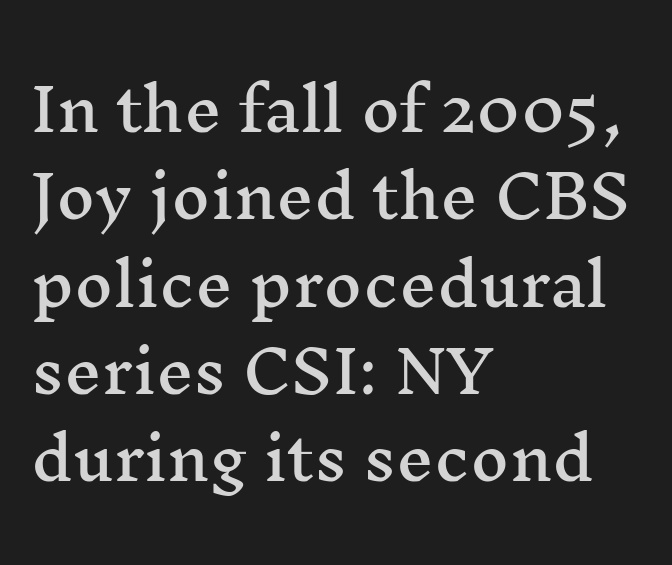
Nope, not italic — everything's standing straight. Each line starts at the same left margin while the right side varies. The face used here is proportionally spaced, like ordinary book or web type. Decoration check: the copy has no underline.
